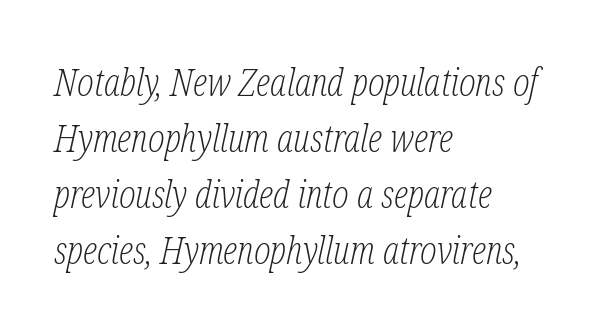
The gaps between neighbouring characters are ordinary and unremarkable. The passage shown is typed in a proportional face where columns would drift. Check under the words: just untouched page. These lines sit exactly where default settings would place them. Classification — serif.
